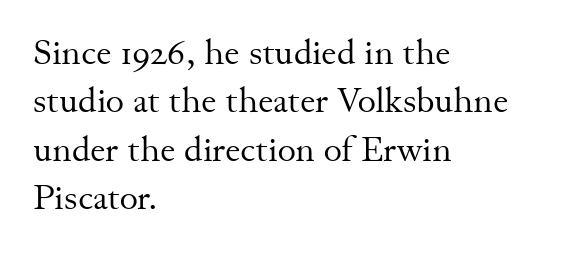
The image shows 35 px regular-weight serif type, upright; set left-aligned, normal line spacing (1.38x), normal letter spacing, not underlined; medium stroke contrast and a small x-height.
